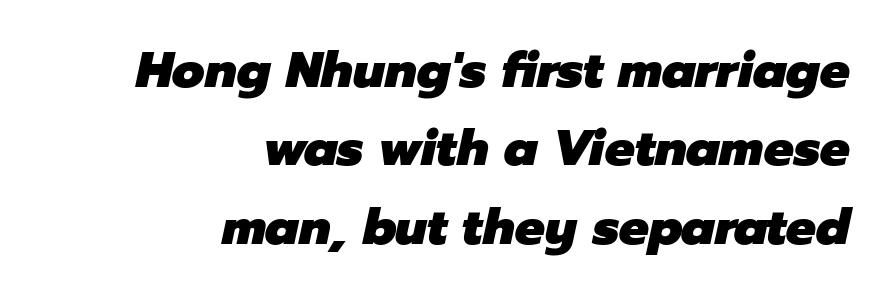
Q: Is the text bold? A: Yes.
Q: Is the text italic (slanted)? A: Yes, it leans right by about 12 degrees.
Q: Is the text underlined? A: No.
Q: How is the paragraph aligned? A: Right-aligned.
Q: Is the spacing between letters normal or unusually wide? A: Normal.
Q: Is the spacing between lines tight, normal or loose? A: Normal.
Q: Width (condensed, normal, or wide)? A: Normal.
Q: Stroke contrast? A: Low.
Q: x-height? A: Medium.
Q: Monospaced? A: No.
